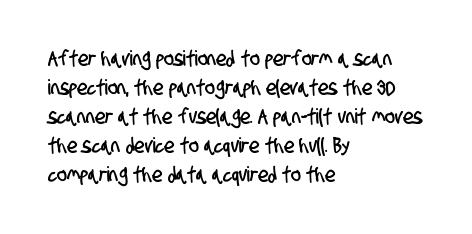
{"underline": "no", "align": "left", "line_spacing": "normal", "line_spacing_ratio": 1.38, "letter_spacing": "normal", "letter_spacing_em": 0.0, "glyph_px": 21}
